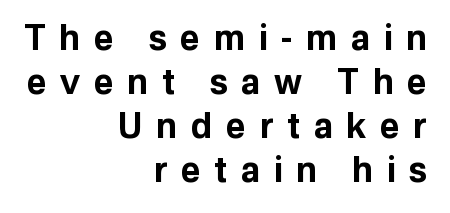
Loose tracking; the words dissolve into strings of separated letters. Letters rest on an invisible, unmarked baseline. Casual observation: everything's shoved over to the right. The letters advance in unequal steps, a hallmark of proportional type. The letters carry no serifs — their stems end cleanly without finishing strokes.
